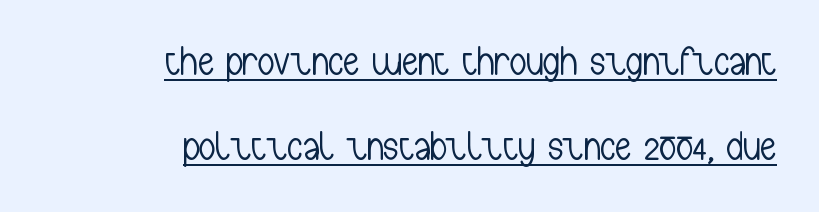
{"serif": "no", "italic": "no", "bold": "no", "weight": "light", "width": "condensed", "stroke_contrast": "low", "x_height": "medium", "monospaced": "no", "underline": "yes", "align": "right", "line_spacing": "loose", "line_spacing_ratio": 2.07, "letter_spacing": "normal", "letter_spacing_em": 0.0, "glyph_px": 41}
